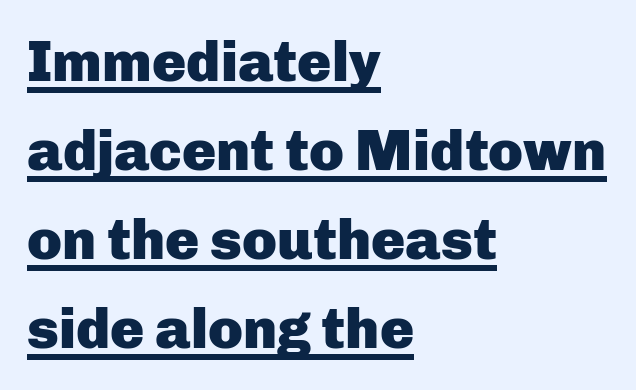
Q: Is the text bold? A: Yes.
Q: Is the text italic (slanted)? A: No, it is upright.
Q: Is the typeface a serif or a sans-serif typeface? A: Sans-serif.
Q: Is the text underlined? A: Yes.
Q: How is the paragraph aligned? A: Left-aligned.
Q: Is the spacing between letters normal or unusually wide? A: Normal.
Q: Is the spacing between lines tight, normal or loose? A: Normal.
Q: Width (condensed, normal, or wide)? A: Normal.
Q: Stroke contrast? A: Low.
Q: x-height? A: Medium.
Q: Monospaced? A: No.
